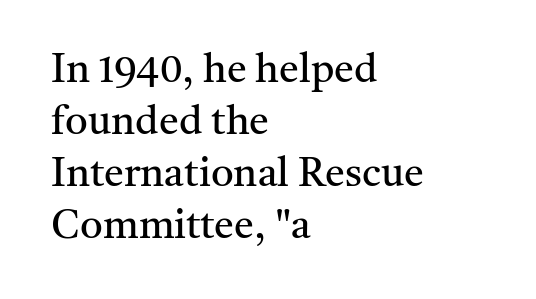
Vertical strokes here are truly vertical. This sample uses a serif face. Compared with a typical body face, this is equally light or lighter still. These lines sit exactly where default settings would place them. Which margin do the lines hug? The left one — the right edge is uneven. Glance below the letters and you will spot only blank space.
